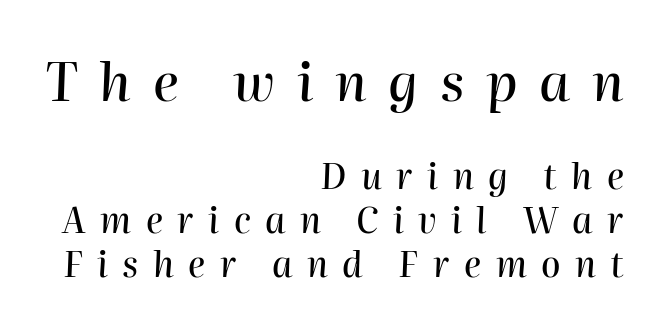
The image shows 53 px text type, italic (leaning right); set right-aligned, normal line spacing (1.26x), unusually wide letter spacing (+0.41 em), not underlined; the first (top) block is 1.51x larger; high stroke contrast and a medium x-height.
